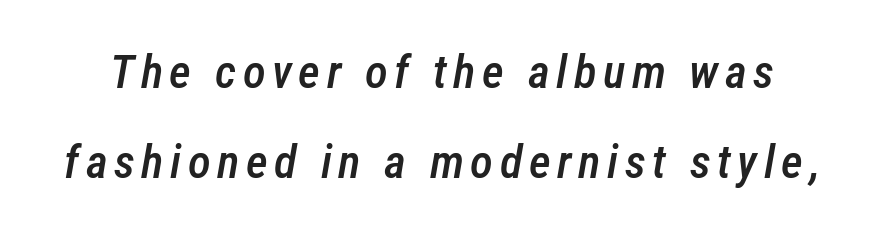
Q: Is the text bold? A: Semi-bold.
Q: Is the text italic (slanted)? A: Yes, it leans right by about 12 degrees.
Q: Is the text underlined? A: No.
Q: Is the spacing between lines tight, normal or loose? A: Loose.
Q: Width (condensed, normal, or wide)? A: Condensed.
Q: Stroke contrast? A: Low.
Q: x-height? A: Medium.
Q: Monospaced? A: No.
